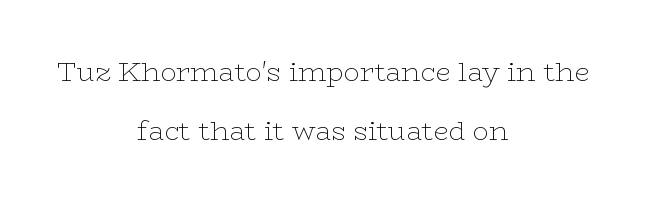
{"italic": "no", "bold": "no", "underline": "no", "align": "center", "line_spacing": "loose", "line_spacing_ratio": 2.18, "letter_spacing": "normal", "letter_spacing_em": 0.0, "glyph_px": 27}
